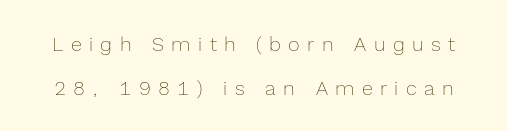
Q: Is the text bold? A: No.
Q: Is the text italic (slanted)? A: No, it is upright.
Q: Is the text underlined? A: No.
Q: Is the spacing between letters normal or unusually wide? A: Unusually wide.
Q: Is the spacing between lines tight, normal or loose? A: Loose.
